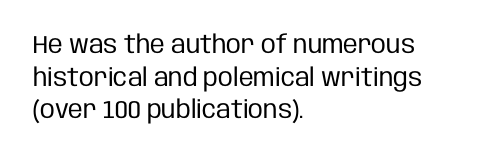
What's the leading like? Ordinary, nothing unusual. The passage shown has conventional tracking throughout. The typography opts for an upright posture over an oblique one. The passage is arranged the way most books set body copy — flush left.
